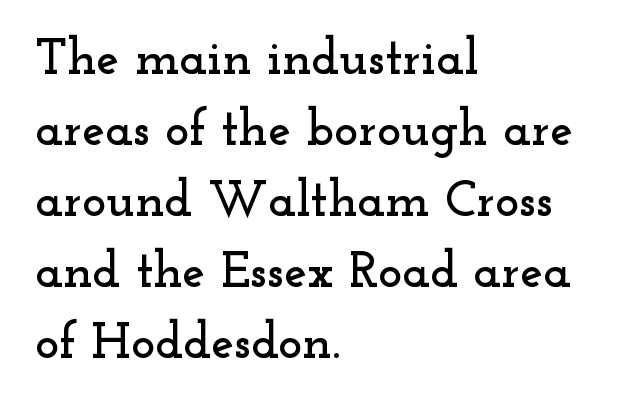
{"serif": "yes", "italic": "no", "width": "wide", "stroke_contrast": "low", "x_height": "small", "monospaced": "no", "underline": "no", "align": "left", "line_spacing": "normal", "line_spacing_ratio": 1.39, "letter_spacing": "normal", "letter_spacing_em": 0.0, "glyph_px": 51}
